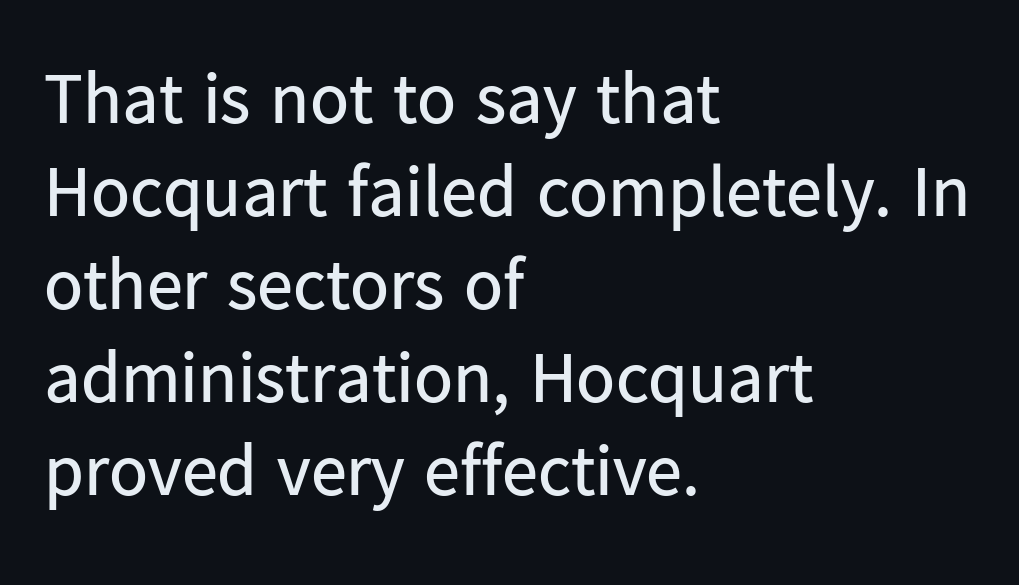
Q: Is the text bold? A: No.
Q: Is the text italic (slanted)? A: No, it is upright.
Q: Is the typeface a serif or a sans-serif typeface? A: Sans-serif.
Q: Is the text underlined? A: No.
Q: How is the paragraph aligned? A: Left-aligned.
Q: Is the spacing between letters normal or unusually wide? A: Normal.
Q: Is the spacing between lines tight, normal or loose? A: Normal.
Q: Width (condensed, normal, or wide)? A: Normal.
Q: Stroke contrast? A: Low.
Q: x-height? A: Medium.
Q: Monospaced? A: No.
